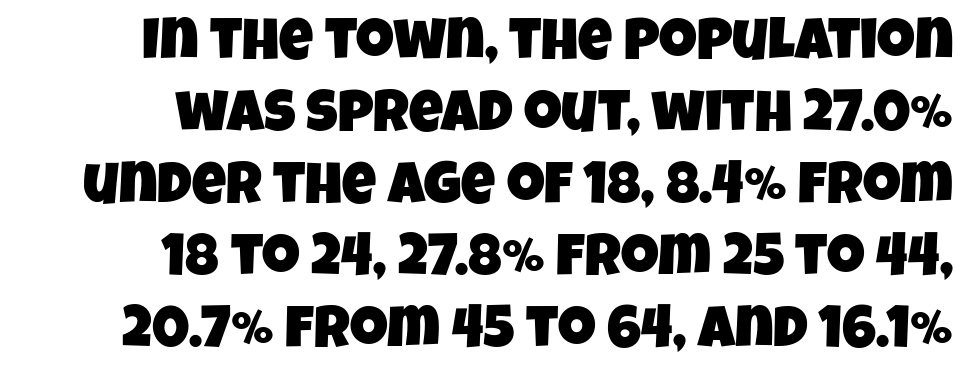
{"serif": "no", "width": "condensed", "stroke_contrast": "low", "x_height": "large", "monospaced": "no", "underline": "no", "align": "right", "line_spacing_ratio": 1.22, "letter_spacing": "normal", "letter_spacing_em": 0.0, "glyph_px": 59}
